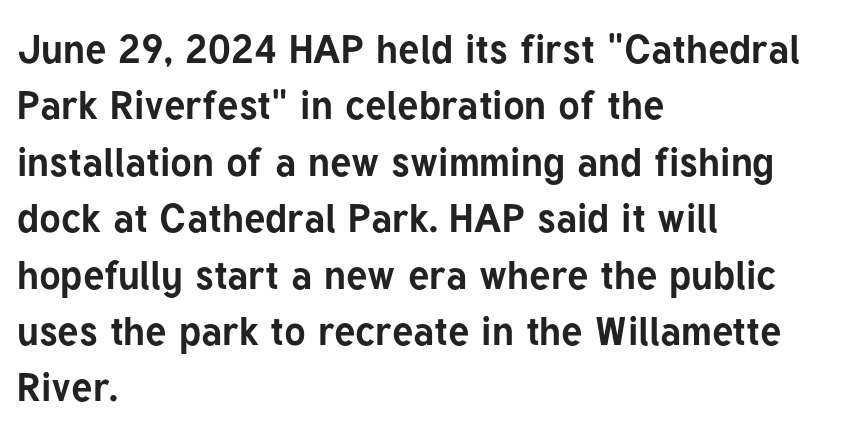
Q: Is the text bold? A: Yes.
Q: Is the text italic (slanted)? A: No, it is upright.
Q: Is the typeface a serif or a sans-serif typeface? A: Sans-serif.
Q: Is the text underlined? A: No.
Q: How is the paragraph aligned? A: Left-aligned.
Q: Is the spacing between letters normal or unusually wide? A: Normal.
Q: Is the spacing between lines tight, normal or loose? A: Normal.
Q: Width (condensed, normal, or wide)? A: Normal.
Q: Stroke contrast? A: Low.
Q: x-height? A: Medium.
Q: Monospaced? A: No.
